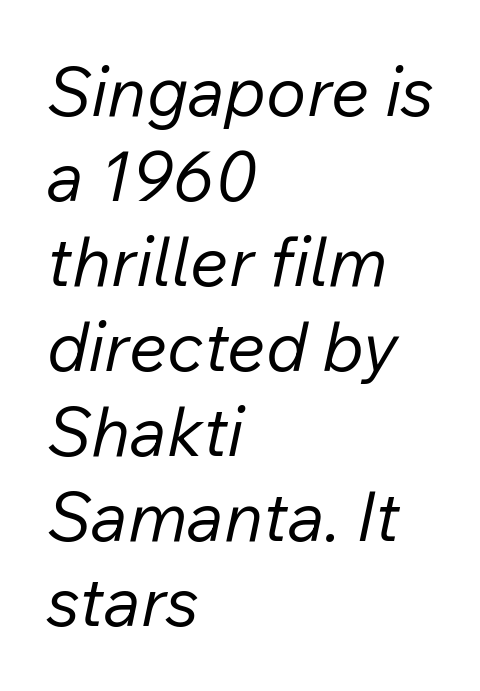
The image shows 68 px regular-weight type, italic (leaning right); set left-aligned, normal line spacing (1.25x), normal letter spacing, not underlined; low stroke contrast and a medium x-height.
